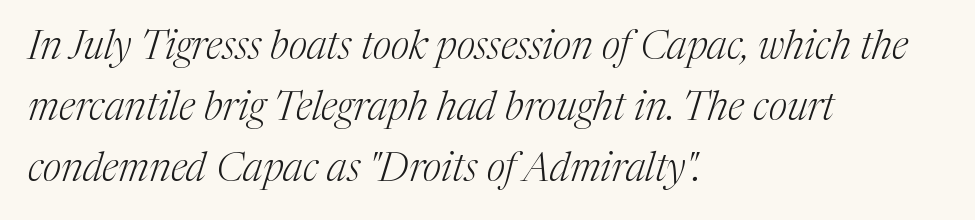
Compared with typical body copy, the letter spacing here is the same. Type style note: has serifs. This sample is left-justified, so line endings fall wherever the words run out. This reads as an unemphasized weight, regular at the heaviest. Does the leading feel generous? No, just average. Lines of text with bare space underneath.
